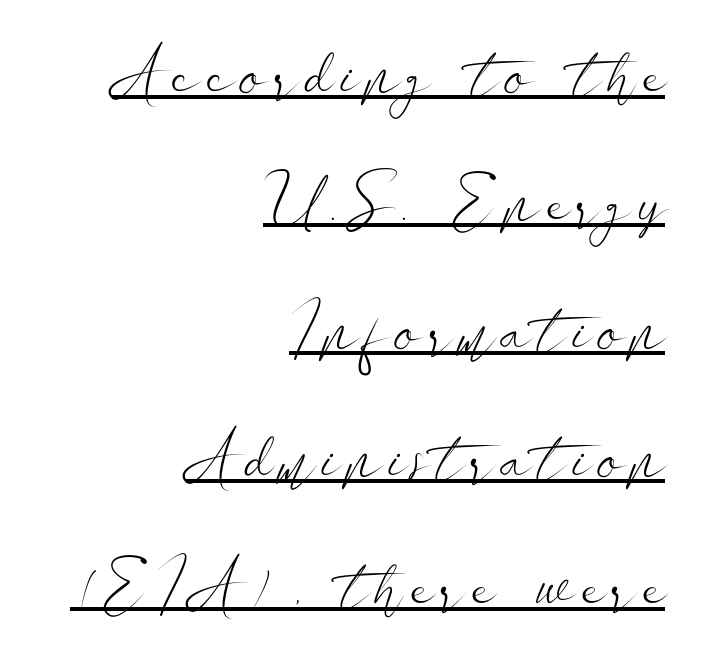
Q: Is the text bold? A: No.
Q: Is the text italic (slanted)? A: Yes.
Q: Is the typeface a serif or a sans-serif typeface? A: Sans-serif.
Q: Is the text underlined? A: Yes.
Q: How is the paragraph aligned? A: Right-aligned.
Q: Is the spacing between lines tight, normal or loose? A: Loose.
Q: Width (condensed, normal, or wide)? A: Wide.
Q: Stroke contrast? A: Low.
Q: x-height? A: Small.
Q: Monospaced? A: No.
